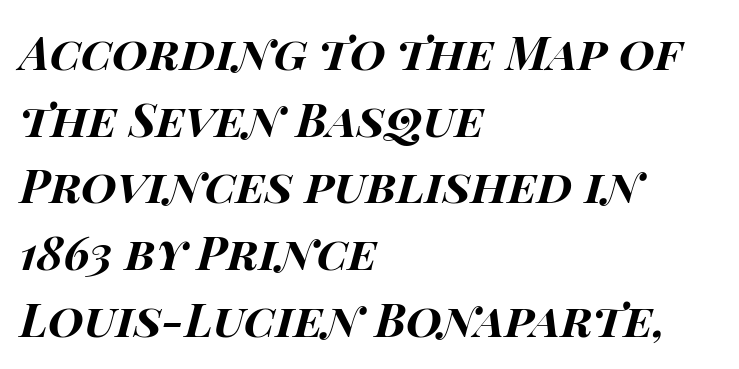
{"italic": "yes", "lean": "right", "slant_degrees": 15, "bold": "yes", "weight": "bold", "width": "wide", "stroke_contrast": "high", "x_height": "large", "monospaced": "no", "underline": "no", "align": "left", "line_spacing": "normal", "line_spacing_ratio": 1.45, "letter_spacing": "normal", "letter_spacing_em": 0.0, "glyph_px": 46}
